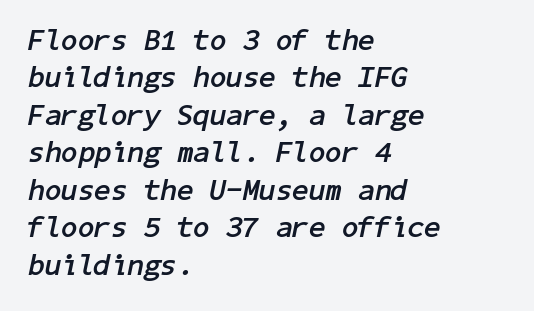
Stroke thickness is high; the sample reads as a true bold. The text carries the slant typical of an italic or oblique font. The zone under the glyphs is completely vacant. Does the copy run flush right? No — it runs flush left. The gaps between neighbouring characters are ordinary and unremarkable. Compared with typical paragraphs, the rows here are spaced about the same.
